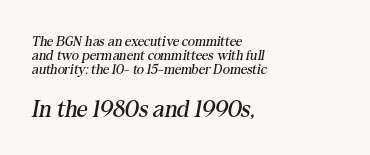
Does the bottom block carry the larger type? Yes, it does. Lines of text with bare space underneath. This sample uses plain, unmodified letter spacing. The typesetting does not lean heavy: it is not bold.
